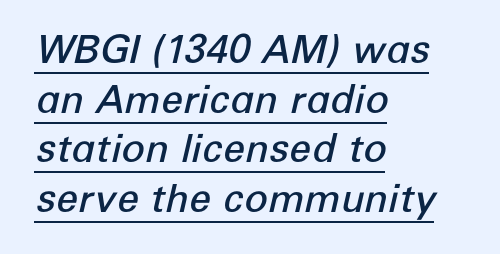
The leading is moderate, giving the passage an even texture. The setting favours the left margin, as ordinary paragraphs usually do. A typesetter would call this proportional, since set widths differ per character. Here the glyphs are tracked normally, forming tight word shapes.
